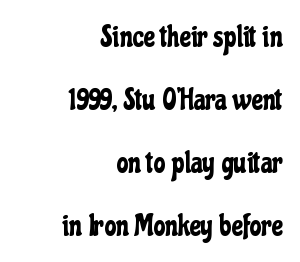
Think of a printed novel: that variable character pitch is what you see here. Honestly, the rows look like they've been pulled way apart. One-word summary of the alignment: right. Each word holds together tightly as a unit, with standard inter-letter gaps.
